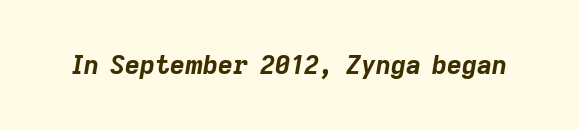
Emphasis-style slanted type is in use. The letterforms sit shoulder to shoulder at normal distance. The typesetting leans heavy: a genuine bold. Words float on clear page, feet unadorned.
